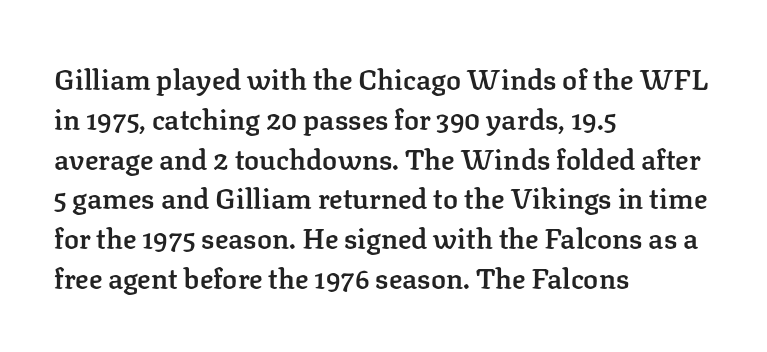
The image shows 28 px semibold serif type, upright; set left-aligned, normal line spacing (1.42x), normal letter spacing, not underlined; low stroke contrast and a medium x-height.
